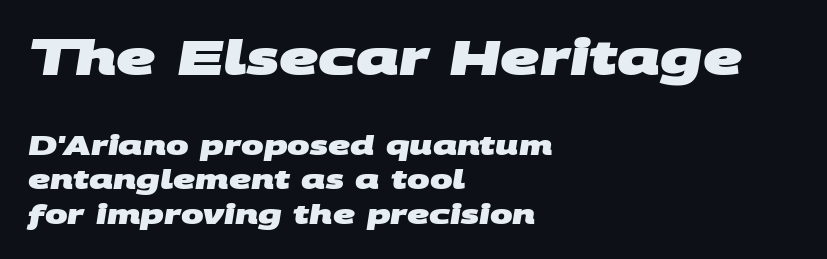
{"serif": "no", "bold": "yes", "weight": "heavy", "width": "wide", "stroke_contrast": "medium", "x_height": "large", "monospaced": "no", "underline": "no", "align": "left", "line_spacing": "normal", "line_spacing_ratio": 1.28, "letter_spacing": "normal", "letter_spacing_em": 0.0, "larger_block": "first", "size_ratio": 1.78, "glyph_px": 48}
